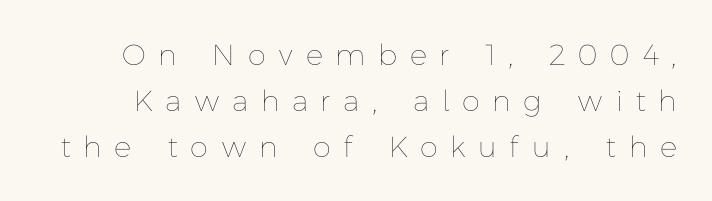
Q: Is the text bold? A: No.
Q: Is the text italic (slanted)? A: No, it is upright.
Q: Is the text underlined? A: No.
Q: Is the spacing between letters normal or unusually wide? A: Unusually wide.
Q: Is the spacing between lines tight, normal or loose? A: Normal.
Q: Width (condensed, normal, or wide)? A: Normal.
Q: Stroke contrast? A: Low.
Q: x-height? A: Medium.
Q: Monospaced? A: No.
